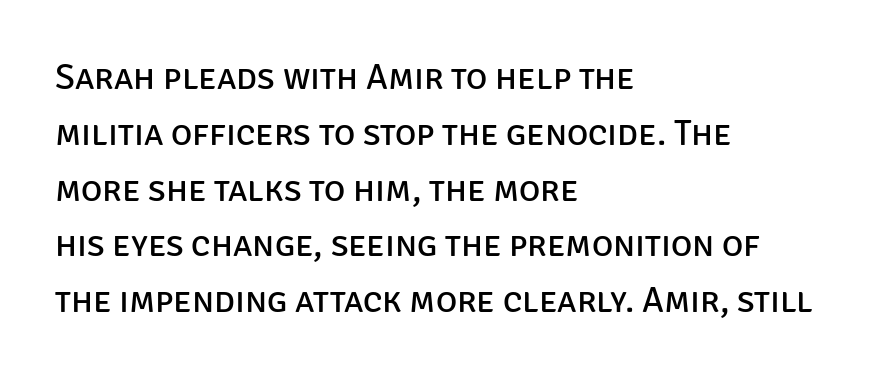
Looks like regular typesetting: each glyph gets only the width it needs. Underline: absent. The block of text has a typical density, with ordinary space between rows. Regarding serifs, this sample does without them. The ragged edge is on the right, which tells us the setting is flush left. Here the glyphs are tracked normally, forming tight word shapes.
